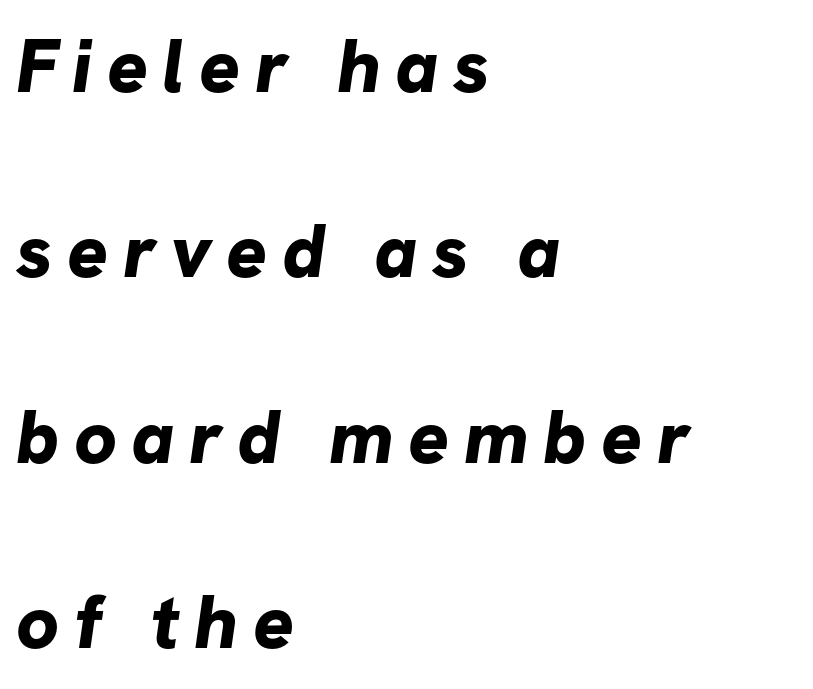
On the weight axis this lands at bold, roughly 700. A student would call this left alignment; a typographer would say flush left, rag right. The rendering uses natural spacing where letterforms have individual widths. Observe the absence of serifs on each vertical stroke in this sample. Check under the words: just untouched page.
